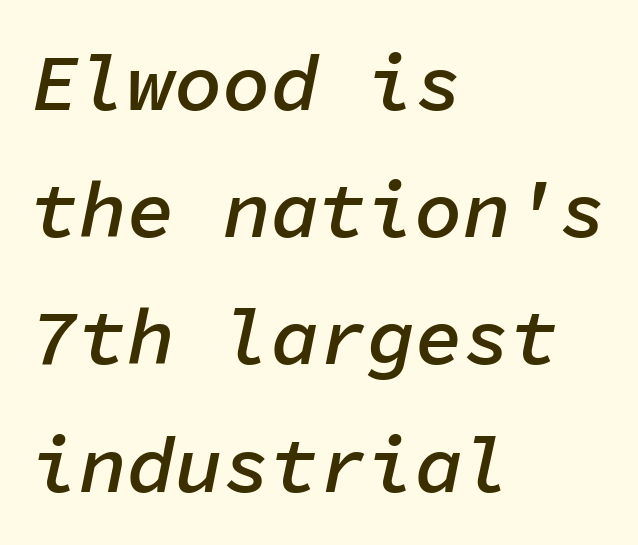
Q: Is the text bold? A: Semi-bold.
Q: Is the text italic (slanted)? A: Yes, it leans right by about 11 degrees.
Q: Is the text underlined? A: No.
Q: How is the paragraph aligned? A: Left-aligned.
Q: Is the spacing between letters normal or unusually wide? A: Normal.
Q: Is the spacing between lines tight, normal or loose? A: Normal.
Q: Width (condensed, normal, or wide)? A: Normal.
Q: Stroke contrast? A: Low.
Q: x-height? A: Medium.
Q: Monospaced? A: Yes.
